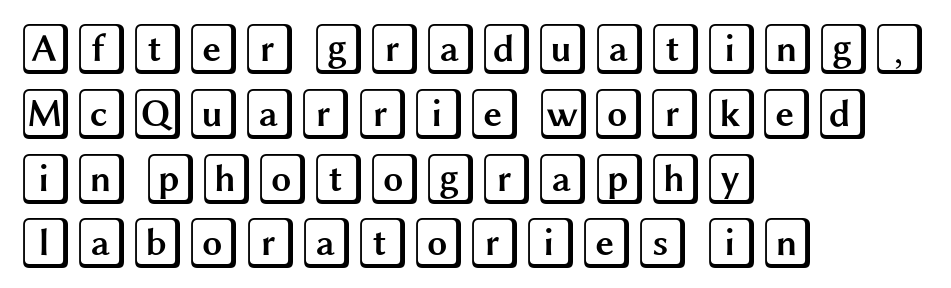
Posture: vertical. The rendering uses a moderate line-height, typical for paragraphs. Check under the words: just untouched page. The type is set solid horizontally, with unmodified tracking.
